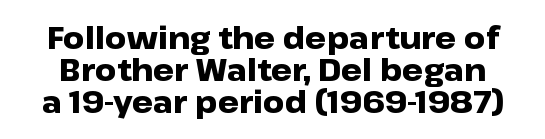
Q: Is the text bold? A: Yes.
Q: Is the text italic (slanted)? A: No, it is upright.
Q: Is the typeface a serif or a sans-serif typeface? A: Sans-serif.
Q: Is the text underlined? A: No.
Q: Is the spacing between letters normal or unusually wide? A: Normal.
Q: Is the spacing between lines tight, normal or loose? A: Tight.
Q: Width (condensed, normal, or wide)? A: Wide.
Q: Stroke contrast? A: Low.
Q: x-height? A: Medium.
Q: Monospaced? A: No.
